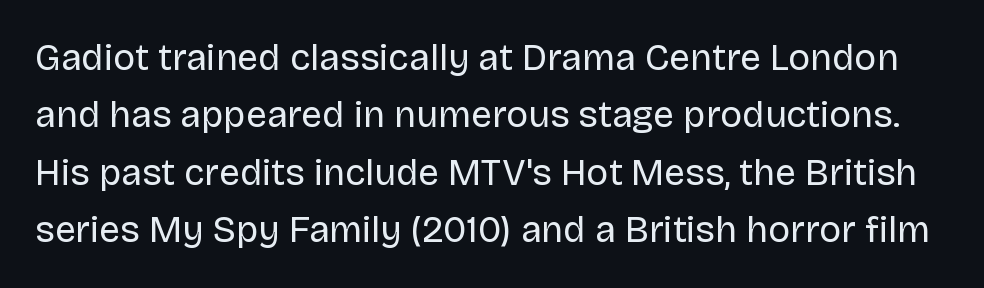
{"serif": "no", "italic": "no", "bold": "no", "weight": "regular", "width": "normal", "stroke_contrast": "low", "x_height": "large", "monospaced": "no", "underline": "no", "line_spacing": "normal", "line_spacing_ratio": 1.55, "letter_spacing": "normal", "letter_spacing_em": 0.0, "glyph_px": 37}
